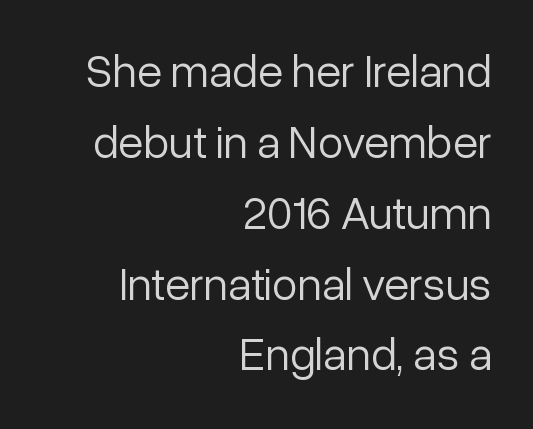
Q: Is the text bold? A: No.
Q: Is the text italic (slanted)? A: No, it is upright.
Q: Is the typeface a serif or a sans-serif typeface? A: Sans-serif.
Q: Is the text underlined? A: No.
Q: How is the paragraph aligned? A: Right-aligned.
Q: Is the spacing between letters normal or unusually wide? A: Normal.
Q: Is the spacing between lines tight, normal or loose? A: Normal.
Q: Width (condensed, normal, or wide)? A: Normal.
Q: Stroke contrast? A: Low.
Q: x-height? A: Medium.
Q: Monospaced? A: No.
